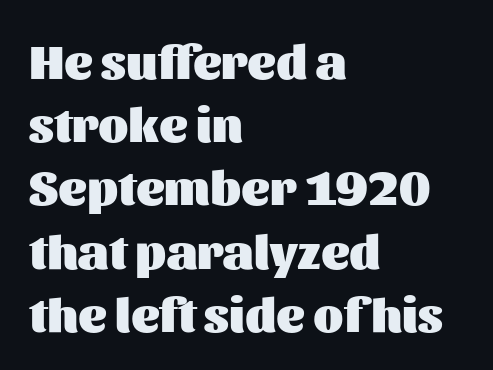
Check under the words: just untouched page. Where is the straight margin? On the left. The type family on display is of the sans-serif kind. The passage shown is typed in a proportional face where columns would drift.
